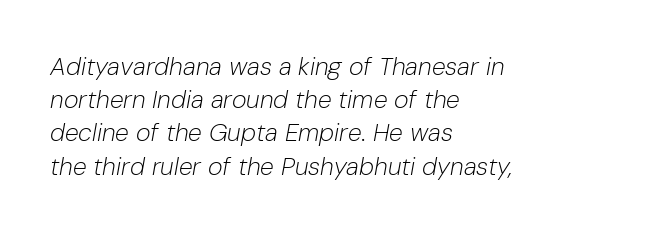
The image shows 25 px text type, italic (leaning right); set left-aligned, normal line spacing (1.33x), normal letter spacing, not underlined.
